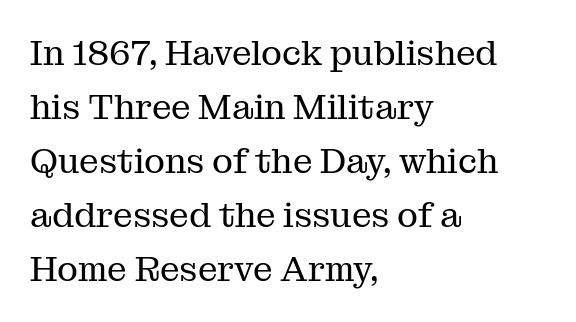
The image shows 35 px regular-weight serif type, upright; set left-aligned, normal line spacing (1.54x), normal letter spacing, not underlined; medium stroke contrast and a medium x-height.
